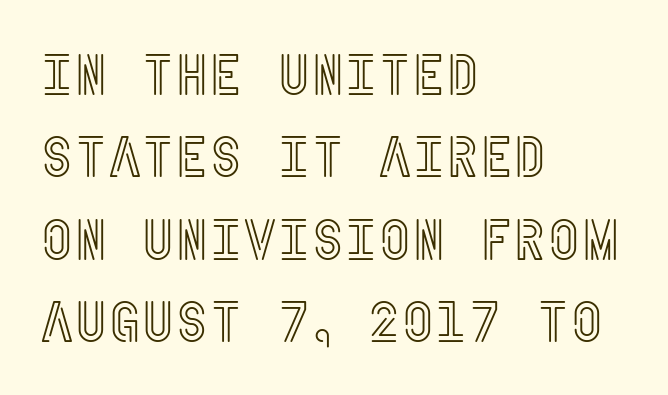
{"italic": "no", "width": "condensed", "x_height": "large", "underline": "no", "align": "left", "line_spacing": "normal", "line_spacing_ratio": 1.42, "letter_spacing": "normal", "letter_spacing_em": 0.0, "glyph_px": 58}
